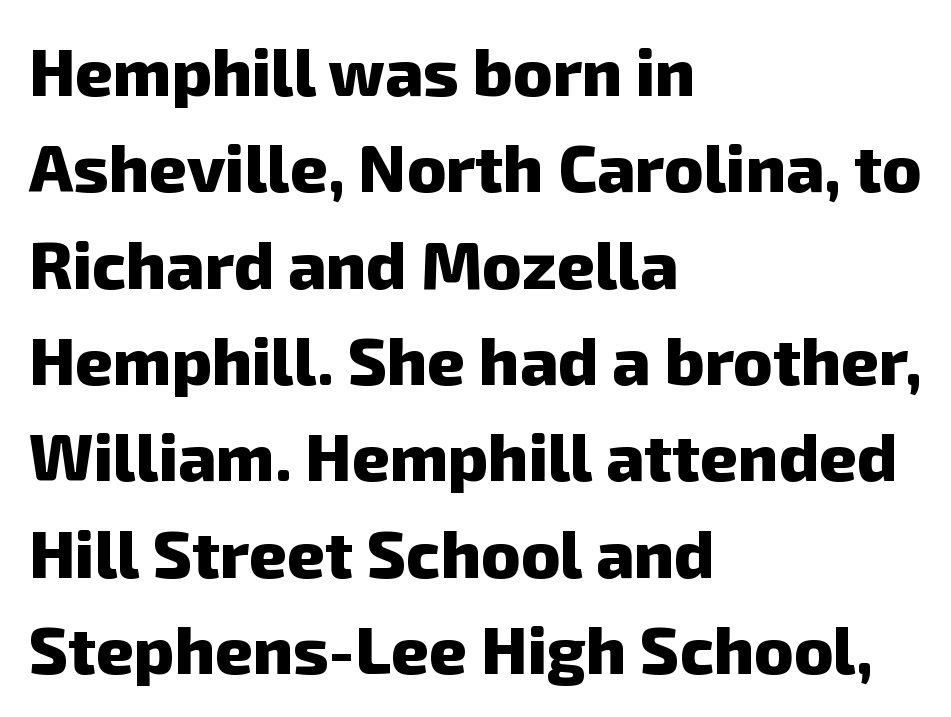
Q: Is the text bold? A: Yes.
Q: Is the typeface a serif or a sans-serif typeface? A: Sans-serif.
Q: Is the text underlined? A: No.
Q: How is the paragraph aligned? A: Left-aligned.
Q: Is the spacing between letters normal or unusually wide? A: Normal.
Q: Is the spacing between lines tight, normal or loose? A: Normal.
Q: Width (condensed, normal, or wide)? A: Normal.
Q: Stroke contrast? A: Low.
Q: x-height? A: Medium.
Q: Monospaced? A: No.
